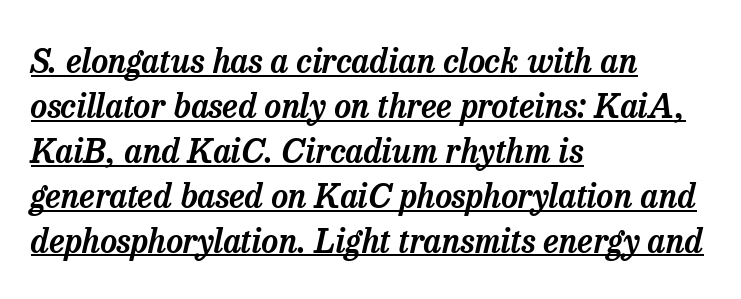
The image shows 33 px serif type, italic (leaning right); set left-aligned, normal line spacing (1.36x), normal letter spacing, underlined; low stroke contrast and a medium x-height.
